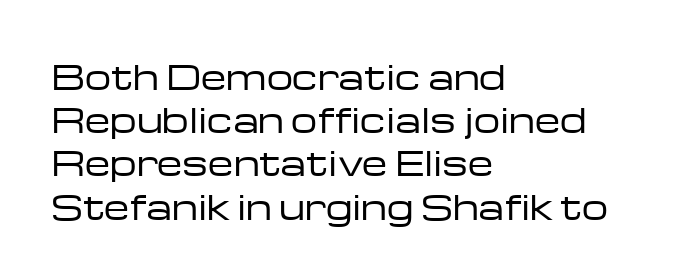
The image shows 33 px regular-weight, wide sans-serif type, upright; set left-aligned, normal line spacing (1.31x), normal letter spacing, not underlined; low stroke contrast and a medium x-height.
